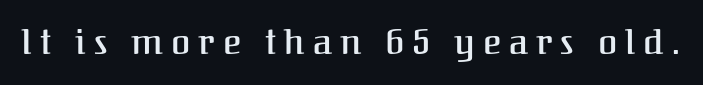
The image shows 35 px serif type, upright; set unusually wide letter spacing (+0.23 em), not underlined; medium stroke contrast and a medium x-height.
